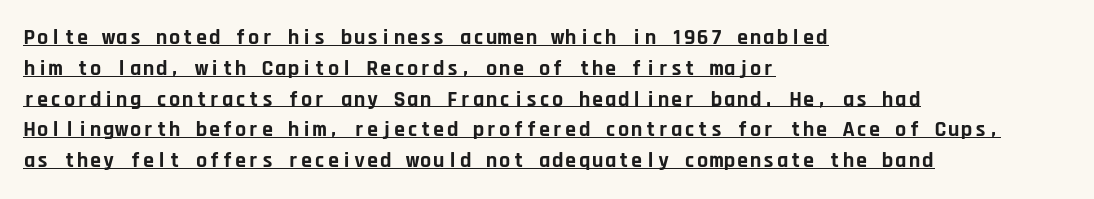
{"italic": "no", "bold": "yes", "underline": "yes", "align": "left", "line_spacing": "normal", "line_spacing_ratio": 1.4, "letter_spacing": "normal", "letter_spacing_em": 0.0, "glyph_px": 22}
